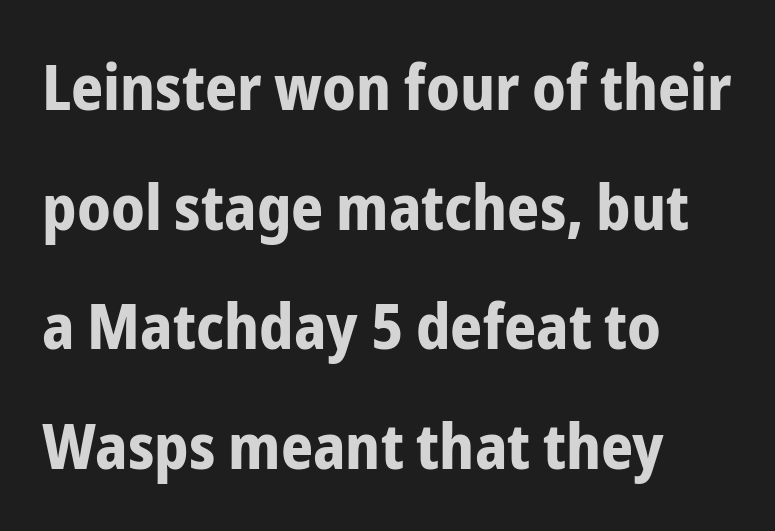
{"serif": "no", "italic": "no", "bold": "yes", "weight": "bold", "width": "condensed", "stroke_contrast": "low", "x_height": "medium", "monospaced": "no", "underline": "no", "align": "left", "line_spacing": "loose", "line_spacing_ratio": 1.9, "letter_spacing": "normal", "letter_spacing_em": 0.0, "glyph_px": 63}
